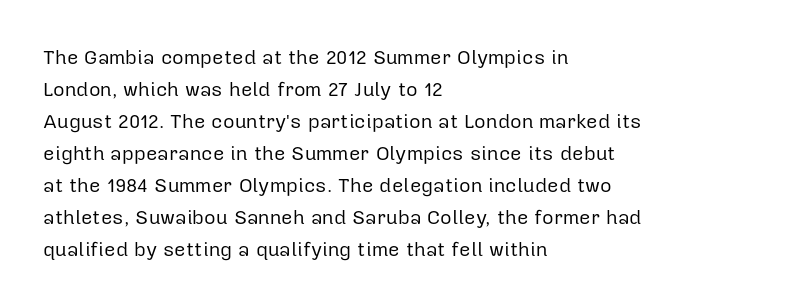
{"italic": "no", "bold": "no", "underline": "no", "align": "left", "line_spacing": "normal", "line_spacing_ratio": 1.6, "letter_spacing": "normal", "letter_spacing_em": 0.0, "glyph_px": 20}
